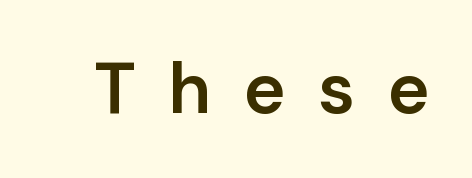
{"serif": "no", "italic": "no", "bold": "semi", "weight": "semibold", "width": "normal", "stroke_contrast": "low", "x_height": "medium", "monospaced": "no", "underline": "no", "letter_spacing": "wide", "letter_spacing_em": 0.46, "glyph_px": 71}
